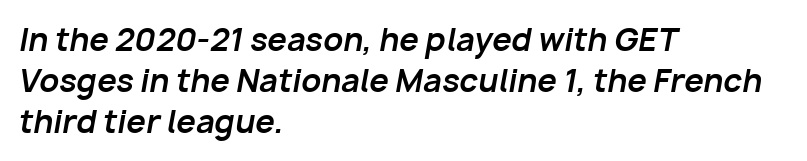
The image shows 31 px bold type, italic (leaning right); set left-aligned, normal line spacing (1.32x), normal letter spacing, not underlined; low stroke contrast and a medium x-height.
